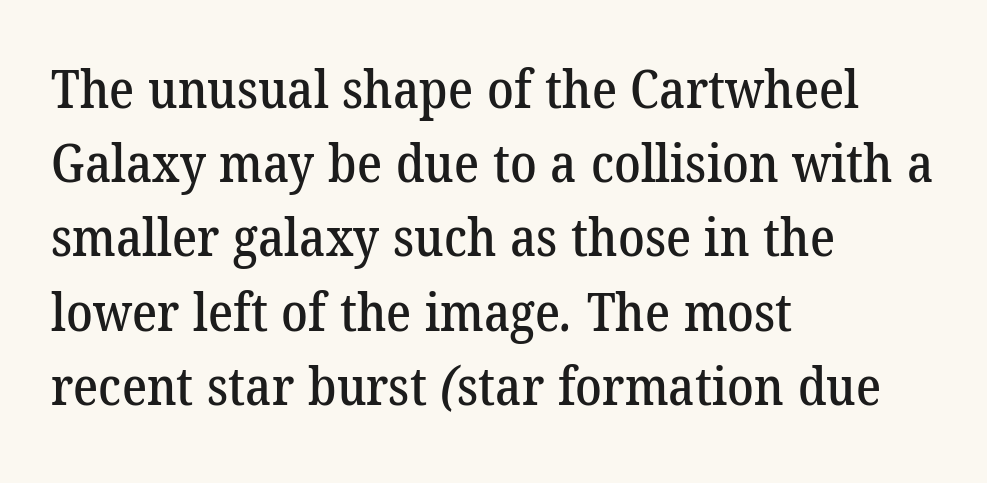
Q: Is the typeface a serif or a sans-serif typeface? A: Serif.
Q: Is the text underlined? A: No.
Q: How is the paragraph aligned? A: Left-aligned.
Q: Is the spacing between letters normal or unusually wide? A: Normal.
Q: Is the spacing between lines tight, normal or loose? A: Normal.
Q: Width (condensed, normal, or wide)? A: Normal.
Q: Stroke contrast? A: Low.
Q: x-height? A: Medium.
Q: Monospaced? A: No.
